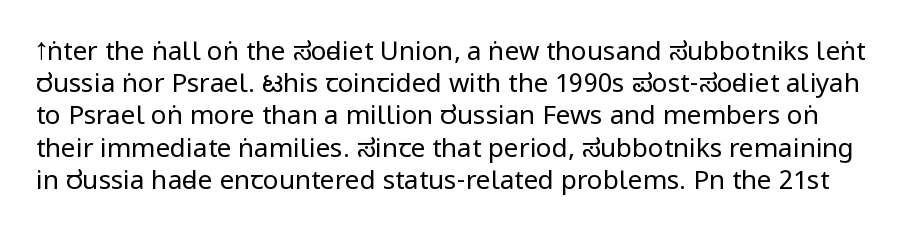
Q: Is the text bold? A: No.
Q: Is the text italic (slanted)? A: No, it is upright.
Q: Is the text underlined? A: No.
Q: Is the spacing between letters normal or unusually wide? A: Normal.
